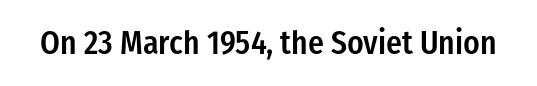
{"serif": "no", "italic": "no", "bold": "semi", "weight": "semibold", "width": "condensed", "stroke_contrast": "low", "x_height": "medium", "monospaced": "no", "underline": "no", "letter_spacing": "normal", "letter_spacing_em": 0.0, "glyph_px": 33}
